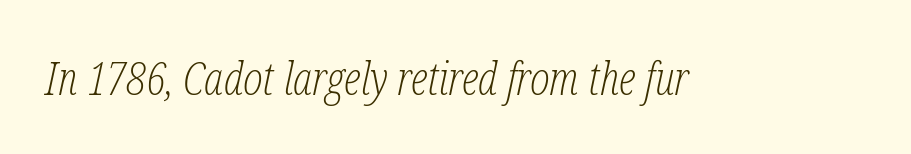
{"serif": "yes", "italic": "yes", "lean": "right", "slant_degrees": 12, "bold": "no", "weight": "light", "width": "condensed", "stroke_contrast": "low", "x_height": "medium", "monospaced": "no", "underline": "no", "letter_spacing": "normal", "letter_spacing_em": 0.0, "glyph_px": 46}
